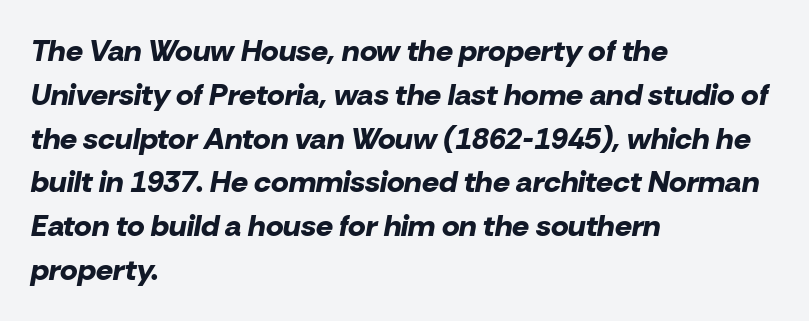
Think of a printed novel: that variable character pitch is what you see here. Strokes here are thick enough to call this a true bold. A typesetter would call this zero additional tracking. Has an underline been added? It has not.
